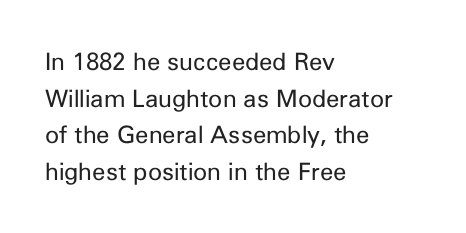
Standard letterfit; no display-style spreading of the glyphs. No chunkiness to these letters — they're not bold. This is roman type, the default non-slanted kind. Does the copy run flush right? No — it runs flush left.
